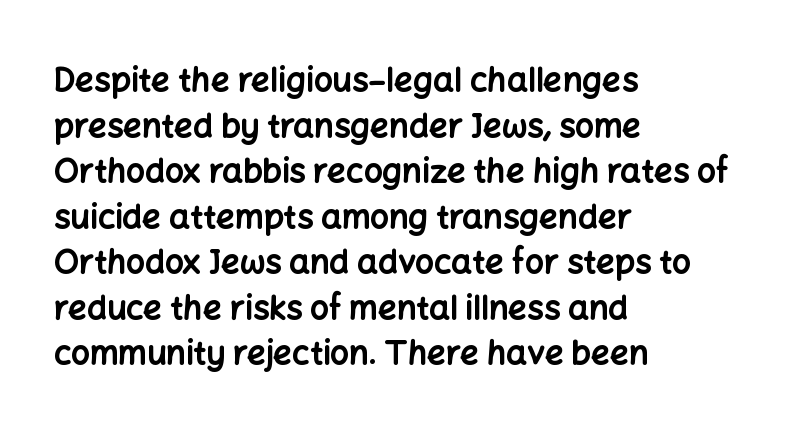
{"serif": "no", "italic": "no", "bold": "yes", "weight": "bold", "width": "normal", "stroke_contrast": "low", "x_height": "medium", "monospaced": "no", "underline": "no", "align": "left", "line_spacing": "normal", "line_spacing_ratio": 1.38, "letter_spacing": "normal", "letter_spacing_em": 0.0, "glyph_px": 33}
